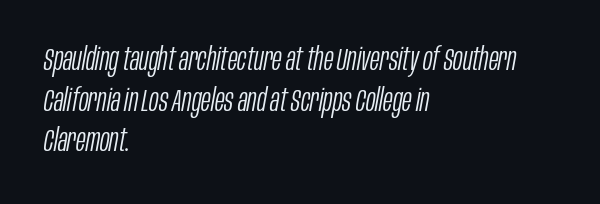
{"italic": "yes", "lean": "right", "slant_degrees": 10, "bold": "no", "weight": "light", "width": "condensed", "stroke_contrast": "low", "x_height": "large", "monospaced": "no", "underline": "no", "align": "left", "line_spacing": "normal", "line_spacing_ratio": 1.27, "letter_spacing": "normal", "letter_spacing_em": 0.0, "glyph_px": 32}
